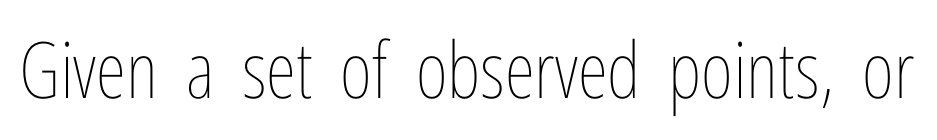
The image shows 78 px thin, condensed type, upright; set normal letter spacing, not underlined; low stroke contrast and a medium x-height.
